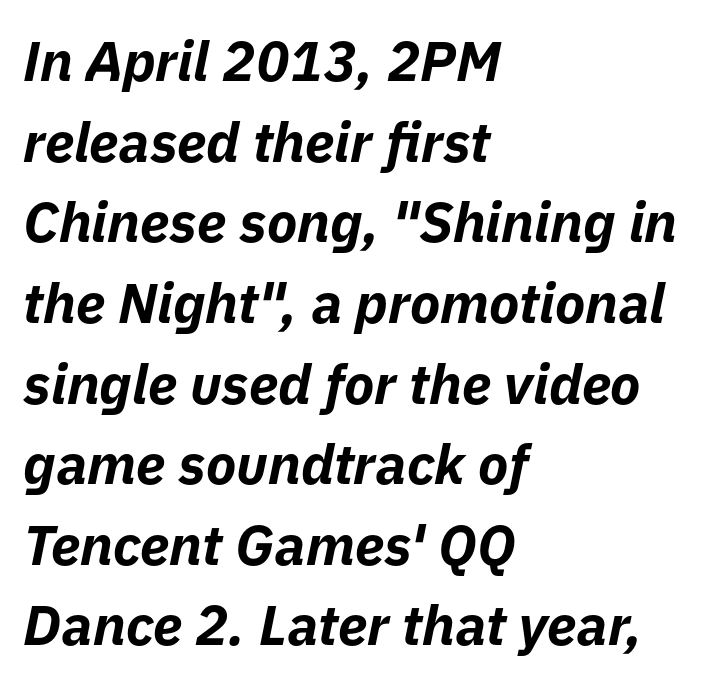
Every character sits at an angle, as italics do. No word sits above an underline. Casual observation: everything's shoved over to the left. The characters look thick and weighty, a clear bold. Is this a fixed-width face? No — the glyphs have proportional, varying widths. These lines keep a tight, regular rhythm from letter to letter.
